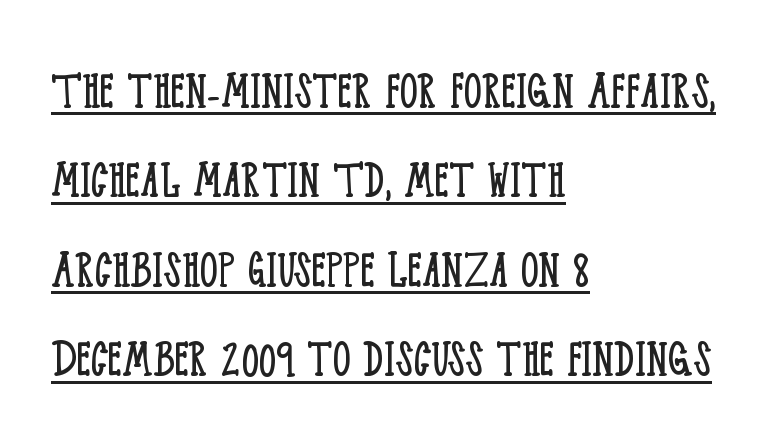
Q: Is the text bold? A: No.
Q: Is the text italic (slanted)? A: No, it is upright.
Q: Is the typeface a serif or a sans-serif typeface? A: Serif.
Q: Is the text underlined? A: Yes.
Q: How is the paragraph aligned? A: Left-aligned.
Q: Is the spacing between letters normal or unusually wide? A: Normal.
Q: Is the spacing between lines tight, normal or loose? A: Normal.
Q: Width (condensed, normal, or wide)? A: Condensed.
Q: Stroke contrast? A: Low.
Q: x-height? A: Large.
Q: Monospaced? A: No.
